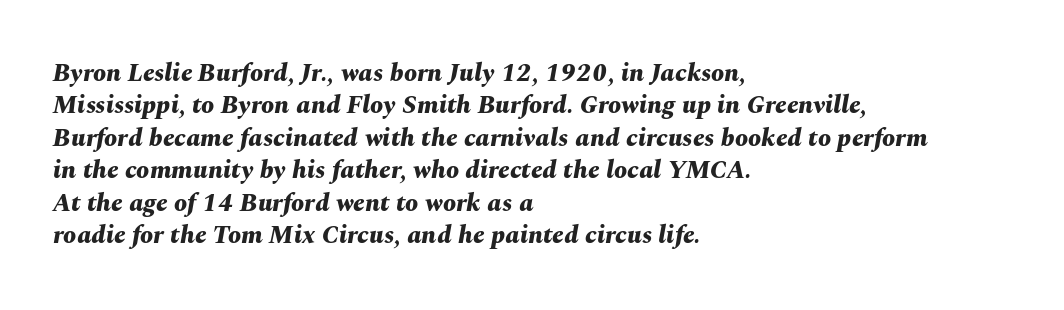
Q: Is the text bold? A: Yes.
Q: Is the text italic (slanted)? A: Yes, it leans right by about 10 degrees.
Q: Is the text underlined? A: No.
Q: How is the paragraph aligned? A: Left-aligned.
Q: Is the spacing between letters normal or unusually wide? A: Normal.
Q: Is the spacing between lines tight, normal or loose? A: Normal.
